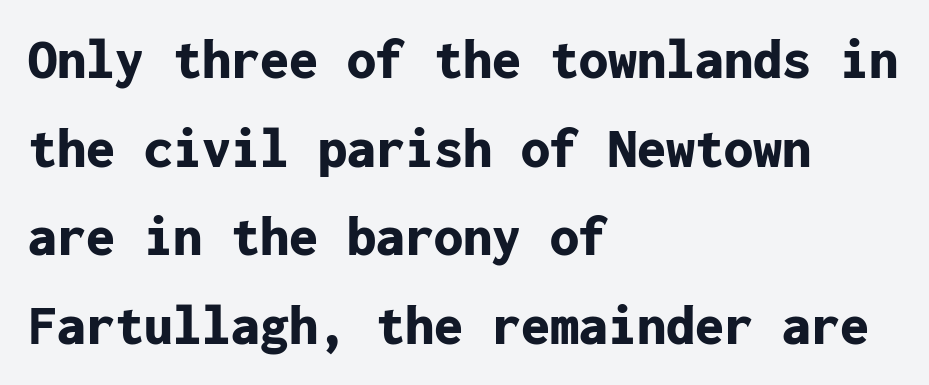
{"serif": "no", "italic": "no", "bold": "yes", "weight": "bold", "width": "normal", "stroke_contrast": "low", "x_height": "medium", "monospaced": "yes", "underline": "no", "align": "left", "line_spacing": "normal", "line_spacing_ratio": 1.53, "letter_spacing": "normal", "letter_spacing_em": 0.0, "glyph_px": 58}
